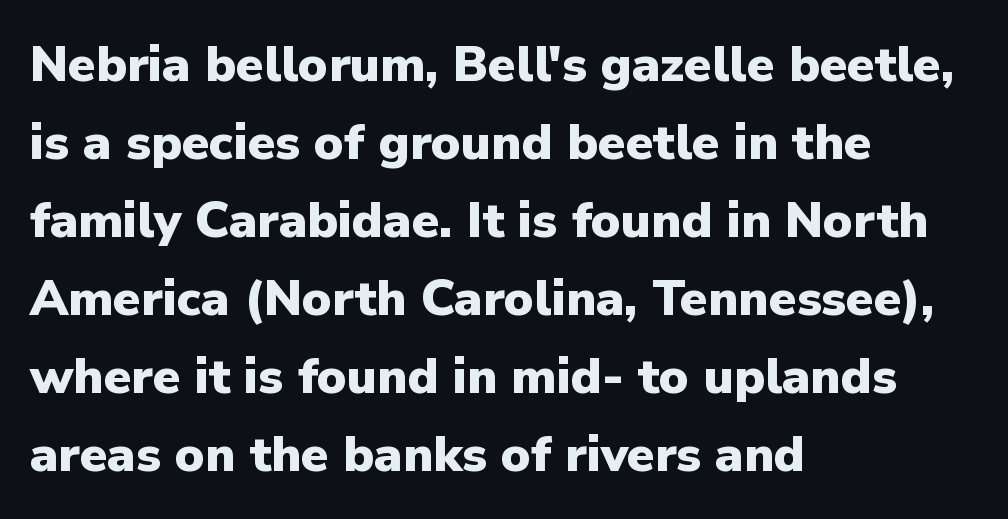
The image shows 50 px heavy sans-serif type, upright; set left-aligned, normal line spacing (1.56x), normal letter spacing, not underlined; low stroke contrast and a medium x-height.
